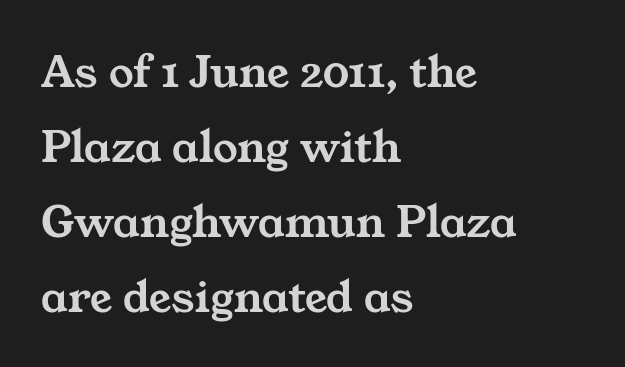
Q: Is the typeface a serif or a sans-serif typeface? A: Serif.
Q: Is the text underlined? A: No.
Q: How is the paragraph aligned? A: Left-aligned.
Q: Is the spacing between letters normal or unusually wide? A: Normal.
Q: Is the spacing between lines tight, normal or loose? A: Normal.
Q: Width (condensed, normal, or wide)? A: Wide.
Q: Stroke contrast? A: Medium.
Q: x-height? A: Medium.
Q: Monospaced? A: No.
